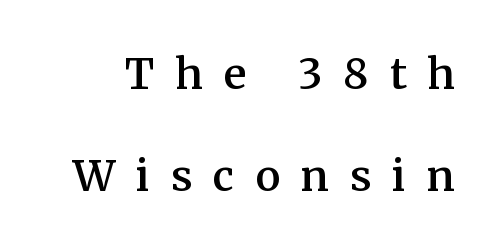
Does the type have serifs? Yes, each stem ends in a small foot. Widely set lines give the paragraph a tall, airy silhouette. Each row of text sits above clean, open space. A fair bit of extra ink — the face is semibold, not bold.
